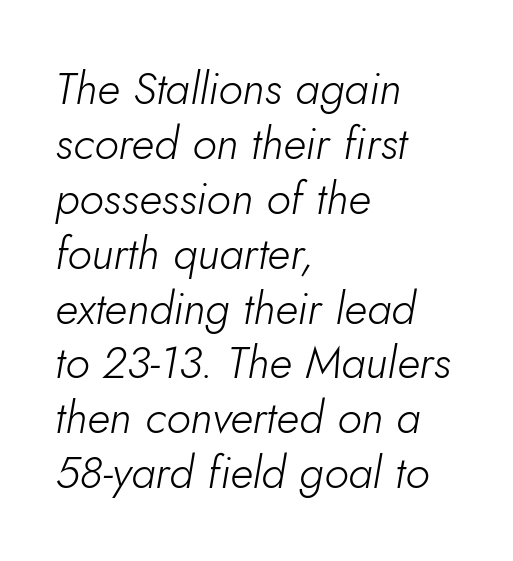
A classic flush-left, rag-right setting is used for this passage. Inter-character spacing is left at the font's built-in metrics. Each stroke keeps to a modest, everyday thickness or less. Beneath every word, the page is bare.
